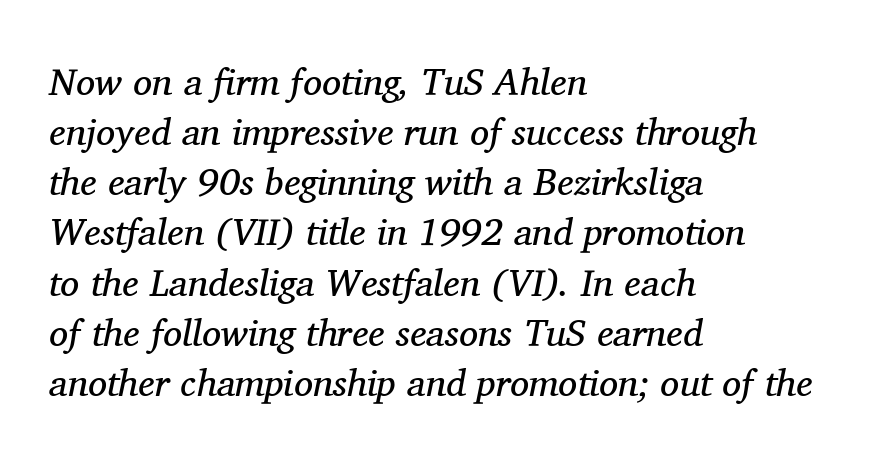
{"serif": "yes", "italic": "yes", "lean": "right", "slant_degrees": 11, "bold": "no", "weight": "regular", "width": "normal", "stroke_contrast": "medium", "x_height": "medium", "monospaced": "no", "underline": "no", "align": "left", "line_spacing": "normal", "line_spacing_ratio": 1.32, "letter_spacing": "normal", "letter_spacing_em": 0.0, "glyph_px": 38}
